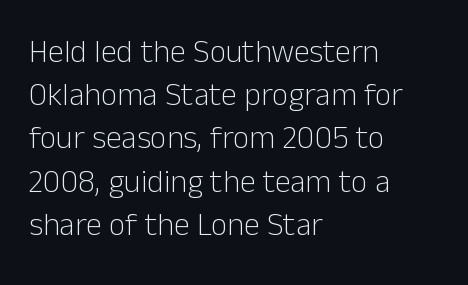
Q: Is the text bold? A: No.
Q: Is the text italic (slanted)? A: No, it is upright.
Q: Is the typeface a serif or a sans-serif typeface? A: Sans-serif.
Q: Is the text underlined? A: No.
Q: How is the paragraph aligned? A: Left-aligned.
Q: Is the spacing between letters normal or unusually wide? A: Normal.
Q: Is the spacing between lines tight, normal or loose? A: Normal.
Q: Width (condensed, normal, or wide)? A: Normal.
Q: Stroke contrast? A: Low.
Q: x-height? A: Medium.
Q: Monospaced? A: No.
